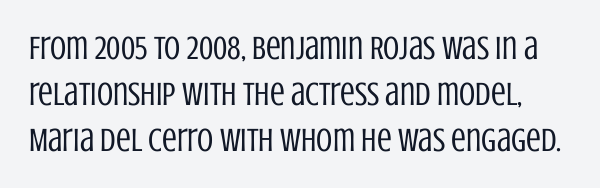
Q: Is the text bold? A: No.
Q: Is the text italic (slanted)? A: No, it is upright.
Q: Is the typeface a serif or a sans-serif typeface? A: Sans-serif.
Q: Is the text underlined? A: No.
Q: Is the spacing between letters normal or unusually wide? A: Normal.
Q: Is the spacing between lines tight, normal or loose? A: Normal.
Q: Width (condensed, normal, or wide)? A: Condensed.
Q: Stroke contrast? A: Low.
Q: x-height? A: Large.
Q: Monospaced? A: No.
